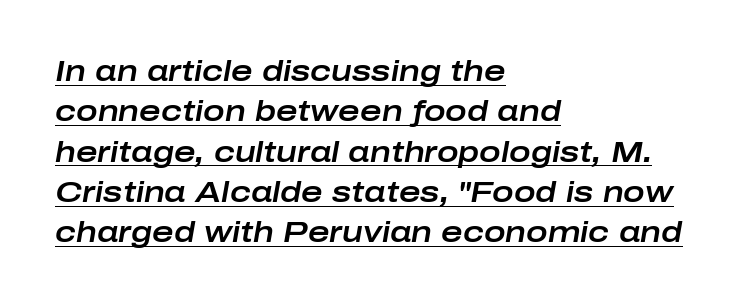
Q: Is the text italic (slanted)? A: Yes, it leans right by about 10 degrees.
Q: Is the text underlined? A: Yes.
Q: How is the paragraph aligned? A: Left-aligned.
Q: Is the spacing between letters normal or unusually wide? A: Normal.
Q: Is the spacing between lines tight, normal or loose? A: Normal.
Q: Width (condensed, normal, or wide)? A: Wide.
Q: Stroke contrast? A: Low.
Q: x-height? A: Medium.
Q: Monospaced? A: No.
